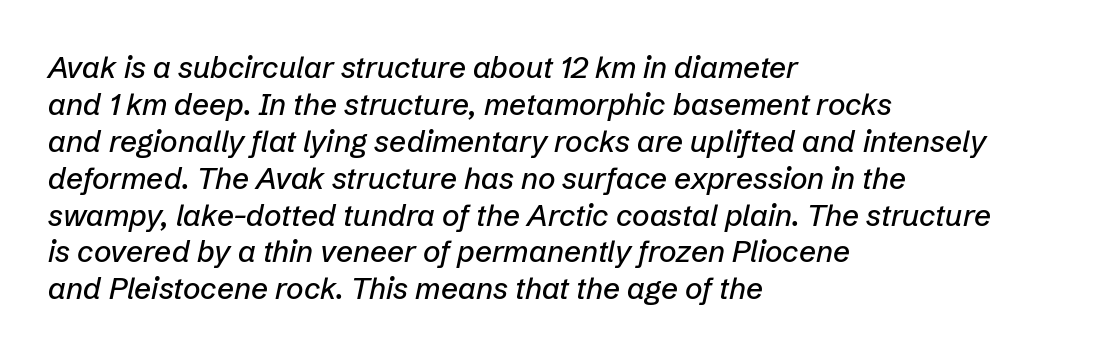
The image shows 30 px text type, italic (leaning right); set left-aligned, line spacing 1.23x, normal letter spacing, not underlined; low stroke contrast and a medium x-height.
